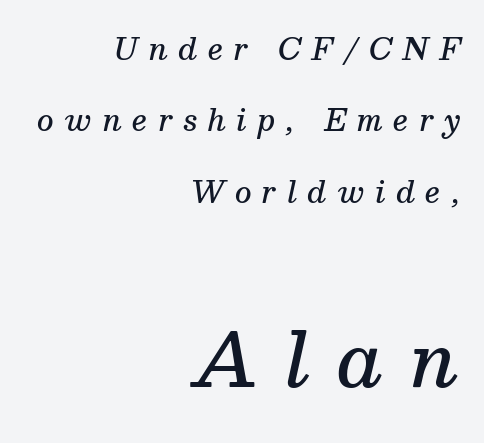
The image shows 73 px semibold serif type, italic (leaning right); set right-aligned, loose line spacing (2.46x), unusually wide letter spacing (+0.36 em), not underlined; the second (bottom) block is 2.52x larger; medium stroke contrast and a medium x-height.
